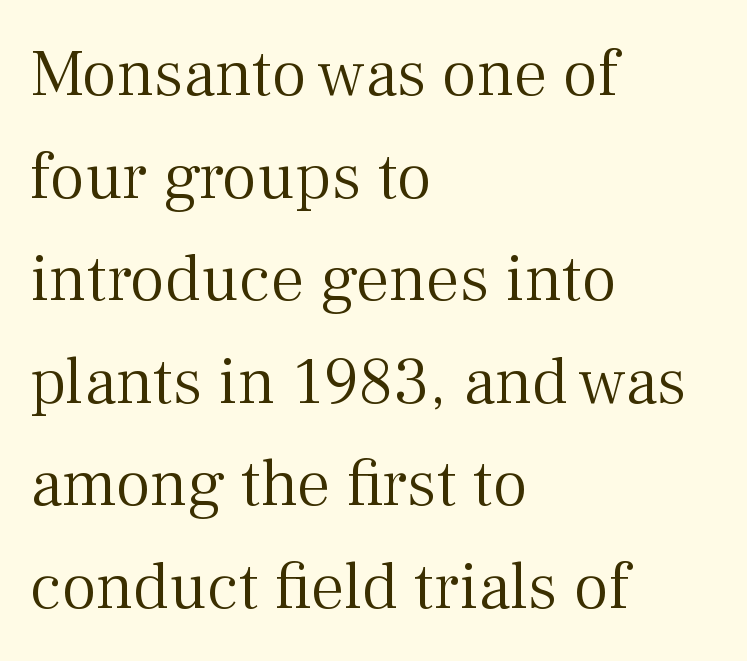
{"serif": "yes", "italic": "no", "bold": "no", "weight": "light", "width": "normal", "stroke_contrast": "medium", "x_height": "medium", "monospaced": "no", "underline": "no", "align": "left", "line_spacing": "normal", "line_spacing_ratio": 1.53, "letter_spacing": "normal", "letter_spacing_em": 0.0, "glyph_px": 67}
